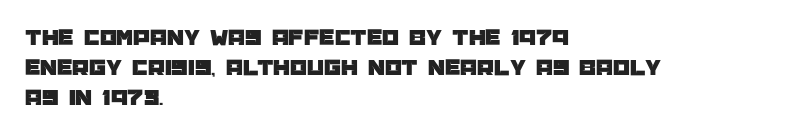
This sample uses an upright cut, with every glyph sitting square on the baseline. The space beneath each line is pristine and unruled. Short note: letters normally spaced. A classic flush-left, rag-right setting is used for this passage.
